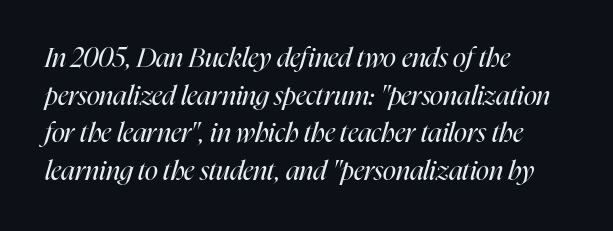
{"italic": "yes", "lean": "right", "slant_degrees": 16, "bold": "no", "underline": "no", "align": "left", "line_spacing": "normal", "line_spacing_ratio": 1.39, "letter_spacing": "normal", "letter_spacing_em": 0.0, "glyph_px": 27}
